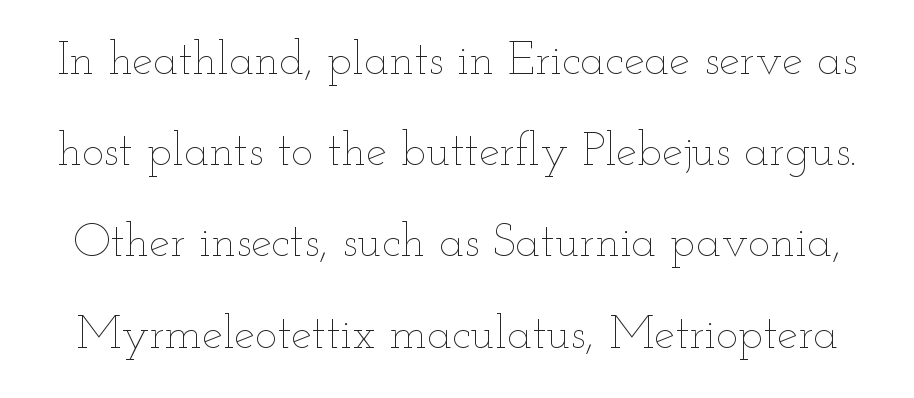
The letterforms sit at book weight or below. How would I describe the line gaps? Wide and relaxed. Every character sits straight up, as roman type does. Beneath every word, the page is bare. Each letter keeps its own natural width here, so spacing adapts to shape.
